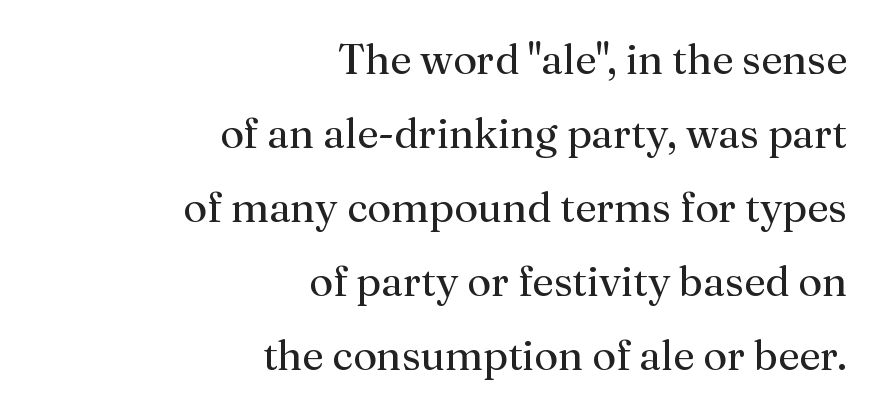
Q: Is the text bold? A: No.
Q: Is the text italic (slanted)? A: No, it is upright.
Q: Is the typeface a serif or a sans-serif typeface? A: Serif.
Q: Is the text underlined? A: No.
Q: How is the paragraph aligned? A: Right-aligned.
Q: Is the spacing between letters normal or unusually wide? A: Normal.
Q: Width (condensed, normal, or wide)? A: Normal.
Q: Stroke contrast? A: Medium.
Q: x-height? A: Medium.
Q: Monospaced? A: No.
